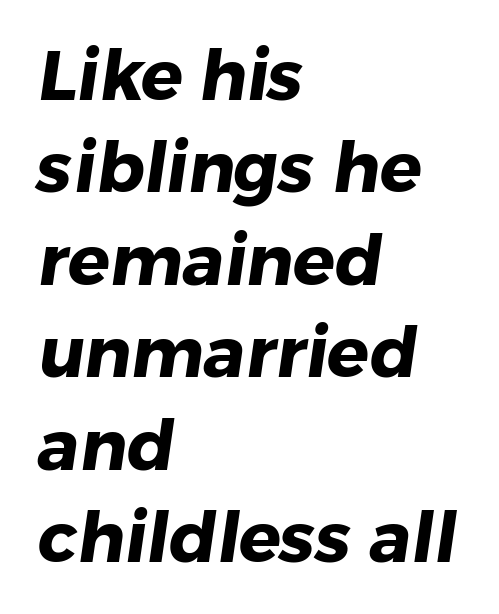
Q: Is the text bold? A: Yes.
Q: Is the typeface a serif or a sans-serif typeface? A: Sans-serif.
Q: Is the text underlined? A: No.
Q: How is the paragraph aligned? A: Left-aligned.
Q: Is the spacing between letters normal or unusually wide? A: Normal.
Q: Is the spacing between lines tight, normal or loose? A: Normal.
Q: Width (condensed, normal, or wide)? A: Normal.
Q: Stroke contrast? A: Low.
Q: x-height? A: Medium.
Q: Monospaced? A: No.
